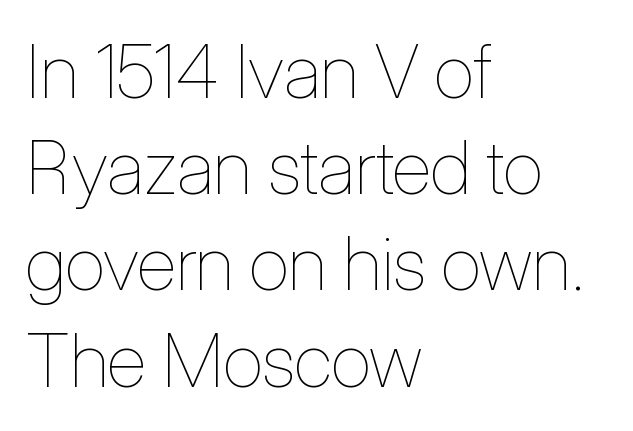
This sample has the flowing, uneven cadence of proportional lettering. Baseline-to-baseline distance is the conventional proportion of letter height. Glance below the letters and you will spot only blank space. The letters sit at their default tracking, neither squeezed nor spread. The lettering stays uniformly vertical, giving the passage a roman look. Where is the straight margin? On the left.
